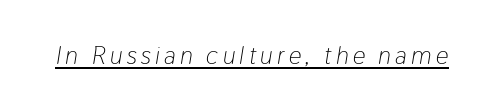
Q: Is the text bold? A: No.
Q: Is the text italic (slanted)? A: Yes, it leans right by about 9 degrees.
Q: Is the text underlined? A: Yes.
